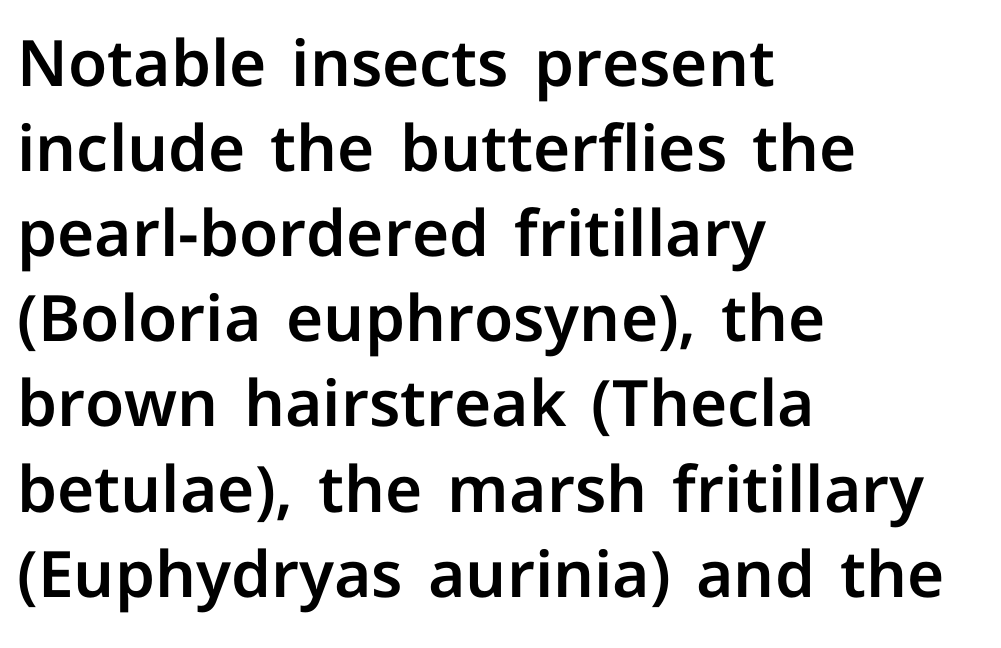
{"serif": "no", "italic": "no", "width": "normal", "stroke_contrast": "low", "x_height": "medium", "monospaced": "no", "underline": "no", "align": "left", "line_spacing": "normal", "line_spacing_ratio": 1.33, "letter_spacing": "normal", "letter_spacing_em": 0.0, "glyph_px": 64}
